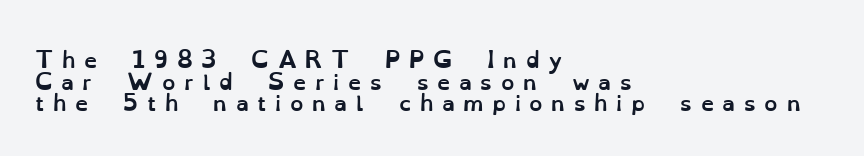
The image shows 21 px bold type, upright; set left-aligned, tight line spacing (1.03x), unusually wide letter spacing (+0.41 em), not underlined.
